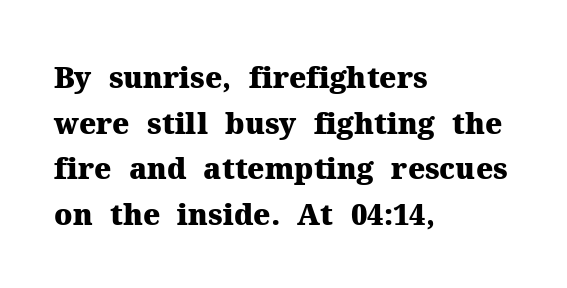
Nobody drew a line under any word here. This sample uses plain, unmodified letter spacing. Rendered with straight, roman letterforms. Vertical spacing — default. Regarding serifs, this sample has them.
